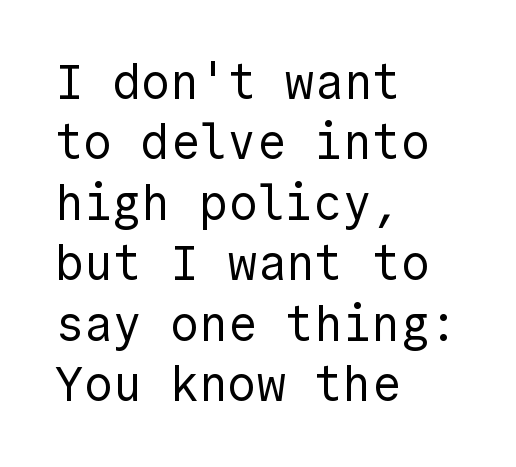
Q: Is the text bold? A: No.
Q: Is the text italic (slanted)? A: No, it is upright.
Q: Is the typeface a serif or a sans-serif typeface? A: Sans-serif.
Q: Is the text underlined? A: No.
Q: How is the paragraph aligned? A: Left-aligned.
Q: Is the spacing between letters normal or unusually wide? A: Normal.
Q: Is the spacing between lines tight, normal or loose? A: Normal.
Q: Width (condensed, normal, or wide)? A: Normal.
Q: x-height? A: Medium.
